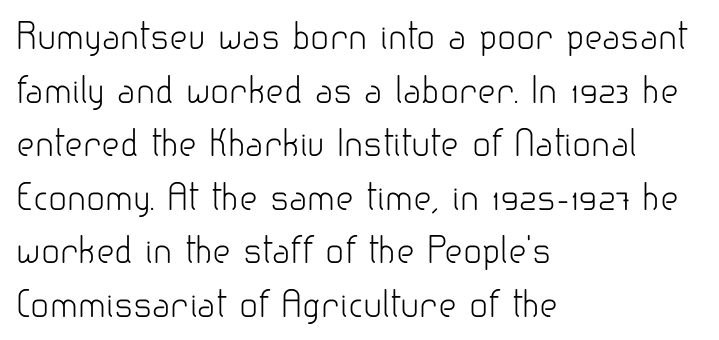
Q: Is the text bold? A: No.
Q: Is the text italic (slanted)? A: No, it is upright.
Q: Is the typeface a serif or a sans-serif typeface? A: Sans-serif.
Q: Is the text underlined? A: No.
Q: How is the paragraph aligned? A: Left-aligned.
Q: Is the spacing between letters normal or unusually wide? A: Normal.
Q: Is the spacing between lines tight, normal or loose? A: Normal.
Q: Width (condensed, normal, or wide)? A: Normal.
Q: Stroke contrast? A: Low.
Q: x-height? A: Small.
Q: Monospaced? A: No.
